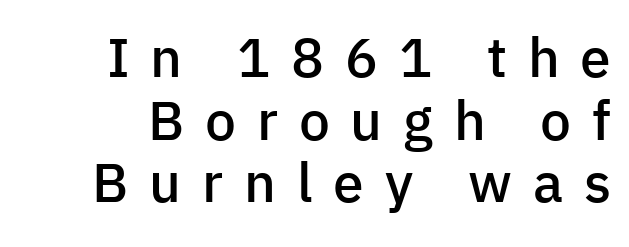
The characters display no serif detailing; their extremities are plain. The gaps between neighbouring characters are conspicuously large. The glyphs are unaccompanied by any horizontal stroke below them. A typesetter would call this proportional, since set widths differ per character.
